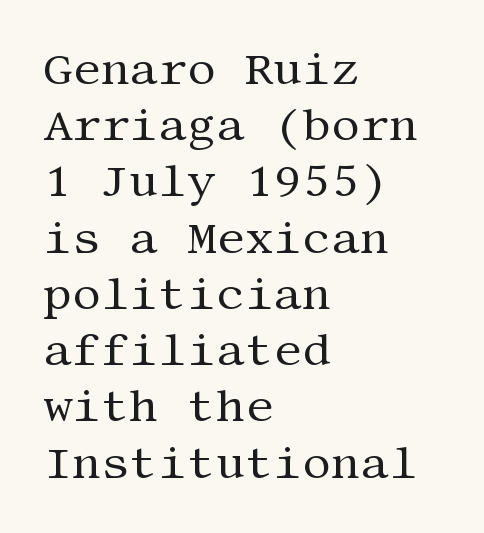
The strip under each line holds only bare page. This is roman type, the default non-slanted kind. This rendering employs a face with finishing strokes, i.e., a serif. Regarding leading, the lines here are spaced in the standard way.
